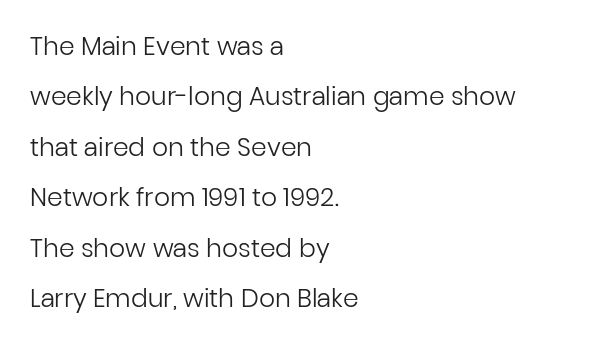
{"italic": "no", "bold": "no", "underline": "no", "align": "left", "line_spacing": "loose", "line_spacing_ratio": 2.02, "letter_spacing": "normal", "letter_spacing_em": 0.0, "glyph_px": 25}
